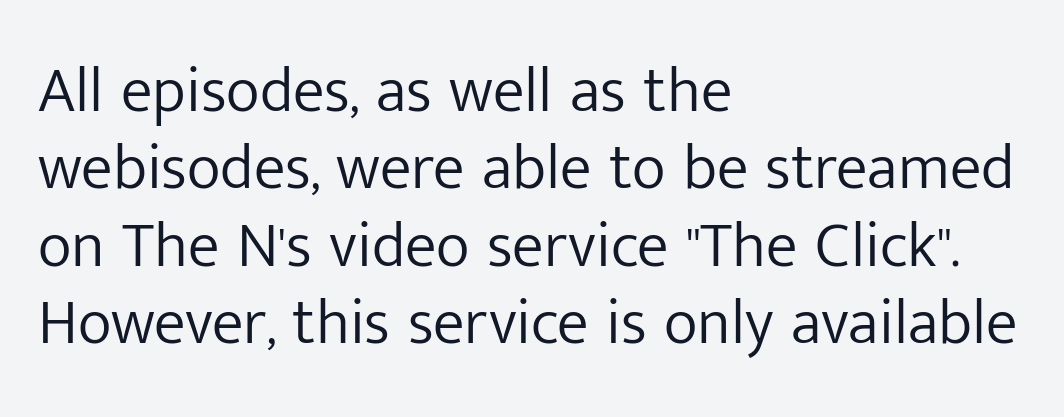
The image shows 64 px light sans-serif type, upright; set left-aligned, line spacing 1.21x, normal letter spacing, not underlined; low stroke contrast and a medium x-height.
